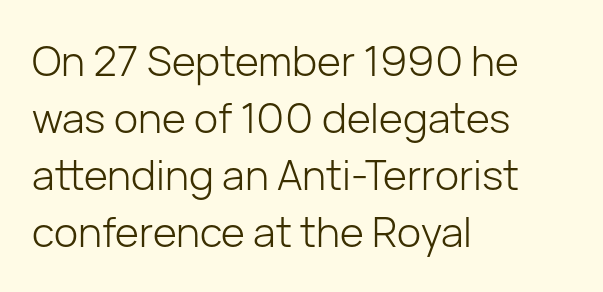
The image shows 41 px light sans-serif type, upright; set left-aligned, normal line spacing (1.39x), normal letter spacing, not underlined; low stroke contrast and a medium x-height.
